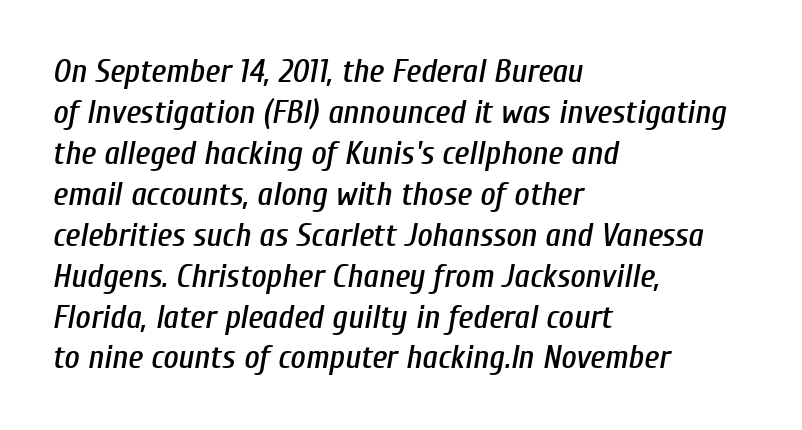
These lines are rendered in a variable-pitch font. No word sits above an underline. Tall strokes in this sample are angled rather than plumb. Typeset ragged right — the left edge is the straight one. The tracking reads as untouched default to a designer's eye.
